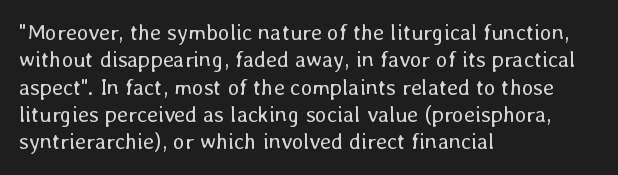
The image shows 22 px text type, upright; set left-aligned, line spacing 1.24x, normal letter spacing, not underlined.
